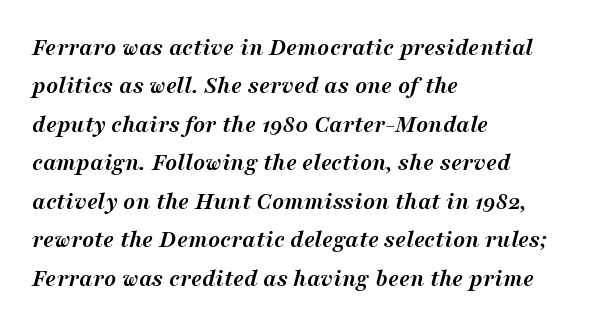
Slant detected: the letters are inclined. Typographic density is high because the face is bold. Honestly, there is no underline to notice here at all. Notice how descenders clear the ascenders below comfortably — that's standard leading. This sample uses plain, unmodified letter spacing. A classic flush-left, rag-right setting is used for this passage.
